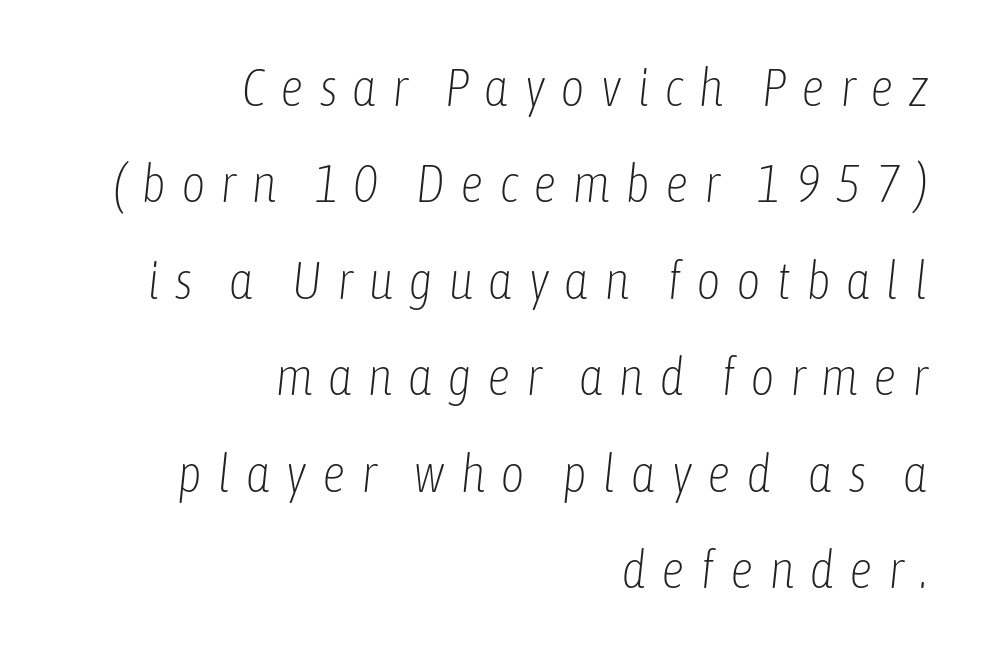
The image shows 53 px light, condensed type, italic (leaning right); set right-aligned, line spacing 1.82x, unusually wide letter spacing (+0.28 em), not underlined; low stroke contrast and a medium x-height.
